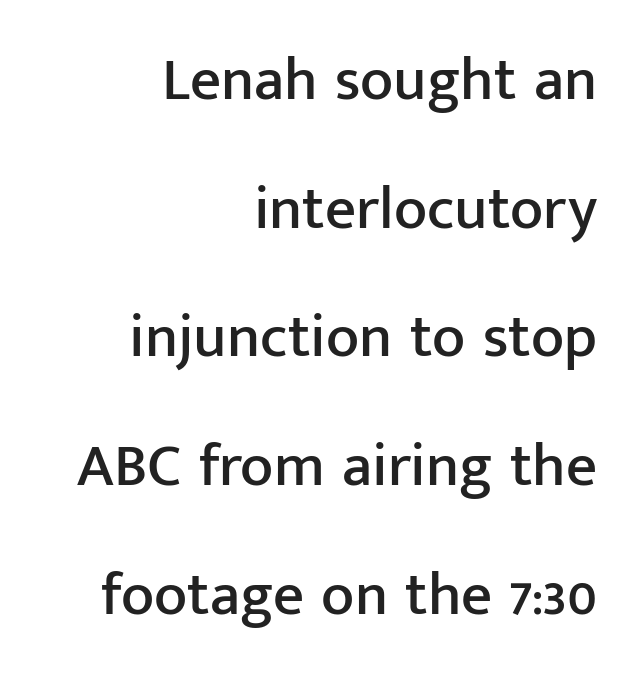
Leftover space on each line is placed entirely before the opening word. What's the leading like? Stretched, with rows far apart. The strip under each line holds only bare page. Tracking value appears to be zero — textbook default spacing. Posture: straight, roman, zero tilt.
